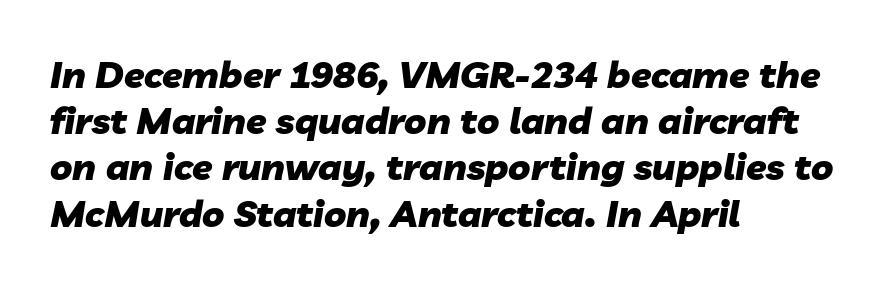
The image shows 37 px heavy type, italic (leaning right); set left-aligned, normal line spacing (1.25x), normal letter spacing, not underlined; low stroke contrast and a medium x-height.
